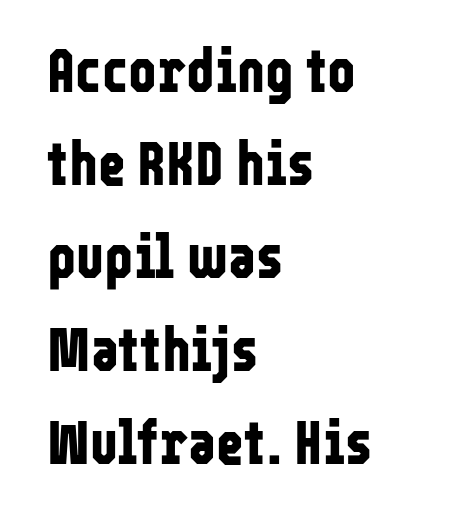
One-word summary of the alignment: left. Is this a fixed-width face? No — the glyphs have proportional, varying widths. Grotesque or geometric, the face here clearly has no serifs. Tracking value appears to be zero — textbook default spacing.
